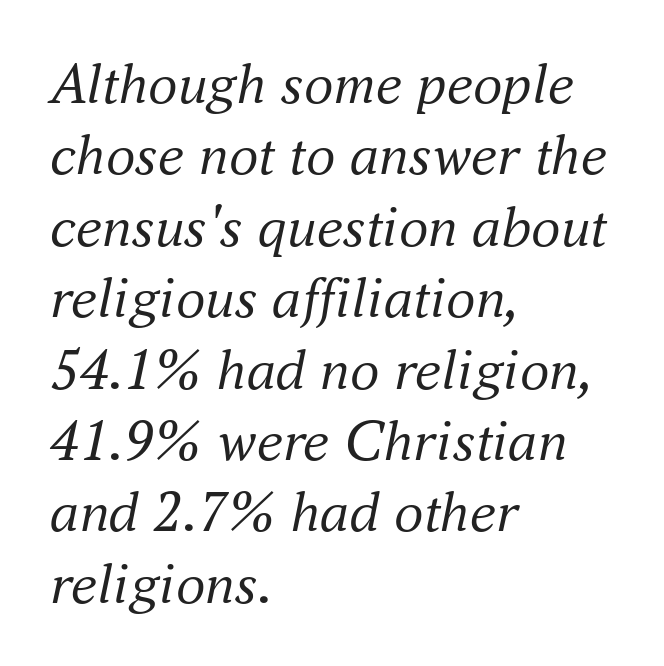
Q: Is the text bold? A: No.
Q: Is the text italic (slanted)? A: Yes, it leans right by about 16 degrees.
Q: Is the typeface a serif or a sans-serif typeface? A: Serif.
Q: Is the text underlined? A: No.
Q: How is the paragraph aligned? A: Left-aligned.
Q: Is the spacing between letters normal or unusually wide? A: Normal.
Q: Width (condensed, normal, or wide)? A: Normal.
Q: Stroke contrast? A: Medium.
Q: x-height? A: Small.
Q: Monospaced? A: No.
